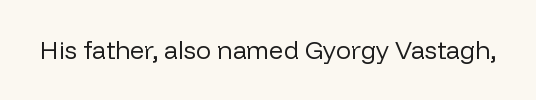
The image shows 25 px text type, upright; set normal letter spacing, not underlined.
